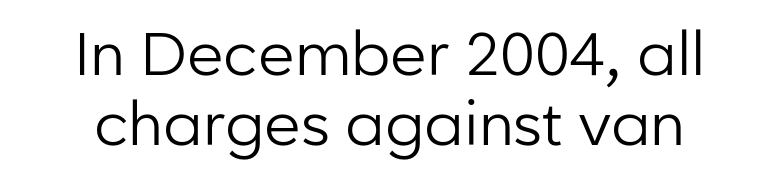
{"serif": "no", "italic": "no", "bold": "no", "weight": "regular", "width": "normal", "stroke_contrast": "low", "x_height": "medium", "monospaced": "no", "underline": "no", "line_spacing_ratio": 1.16, "letter_spacing": "normal", "letter_spacing_em": 0.0, "glyph_px": 60}
